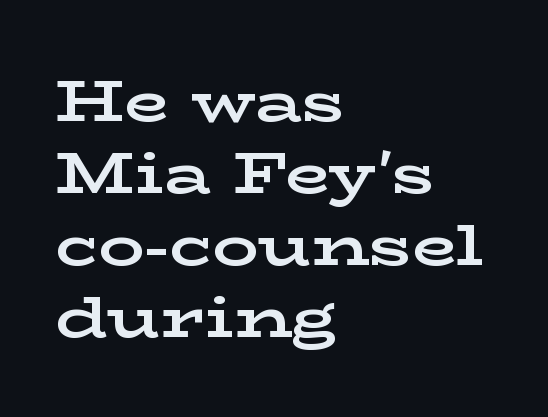
The image shows 58 px bold, wide serif type, upright; set left-aligned, line spacing 1.24x, normal letter spacing, not underlined; low stroke contrast and a medium x-height.
